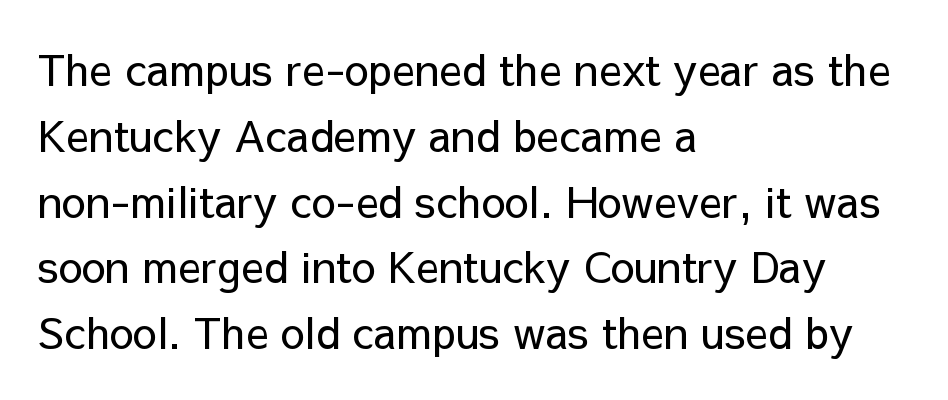
{"serif": "no", "italic": "no", "bold": "no", "weight": "regular", "width": "normal", "stroke_contrast": "low", "x_height": "medium", "monospaced": "no", "underline": "no", "align": "left", "line_spacing": "normal", "line_spacing_ratio": 1.53, "letter_spacing": "normal", "letter_spacing_em": 0.0, "glyph_px": 43}
